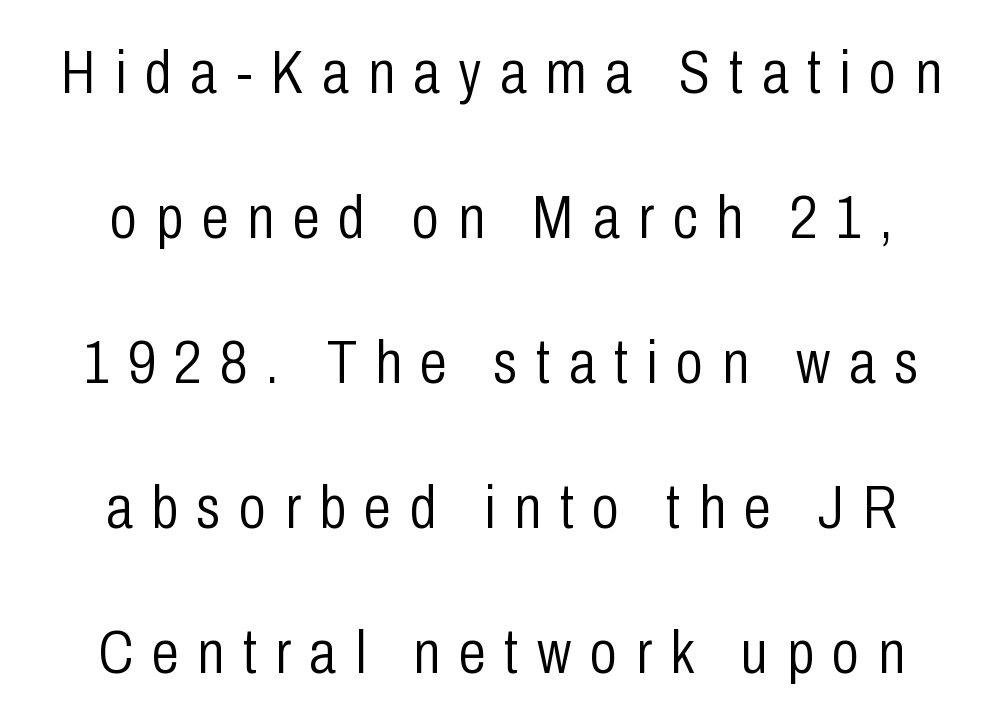
The image shows 62 px light, condensed sans-serif type, upright; set loose line spacing (2.34x), unusually wide letter spacing (+0.3 em), not underlined; low stroke contrast and a medium x-height.
